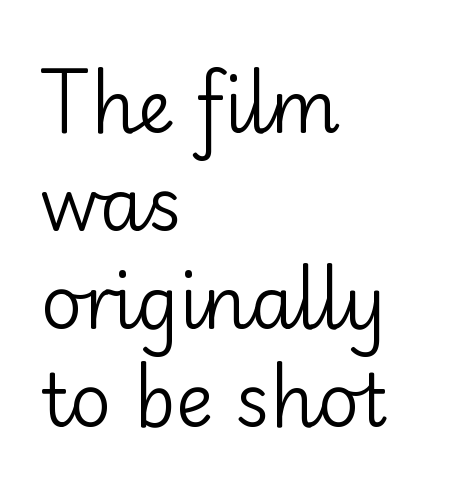
Here the designer chose a conventional face with non-uniform glyph widths. A light-to-regular cut is what we see here. The passage shown is not underscored anywhere. Line starts are locked; line ends wander. A sans-serif font was chosen for this passage.
